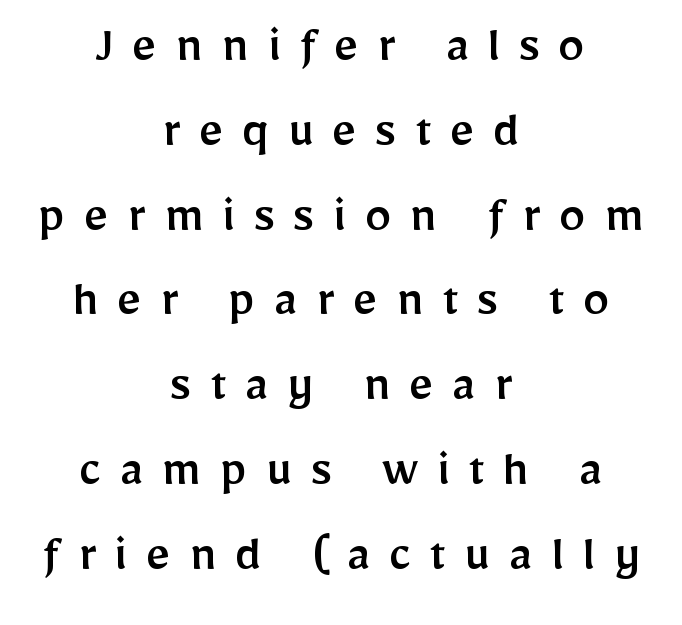
{"serif": "no", "italic": "no", "width": "normal", "stroke_contrast": "low", "x_height": "medium", "monospaced": "no", "underline": "no", "align": "center", "line_spacing": "normal", "line_spacing_ratio": 1.6, "letter_spacing": "wide", "letter_spacing_em": 0.35, "glyph_px": 53}
